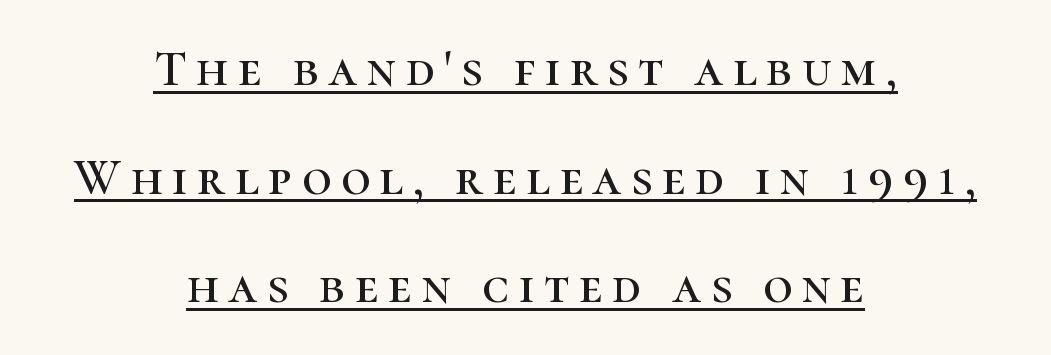
{"serif": "yes", "italic": "no", "width": "normal", "stroke_contrast": "high", "x_height": "medium", "monospaced": "no", "underline": "yes", "align": "center", "line_spacing": "loose", "line_spacing_ratio": 2.13, "glyph_px": 51}
